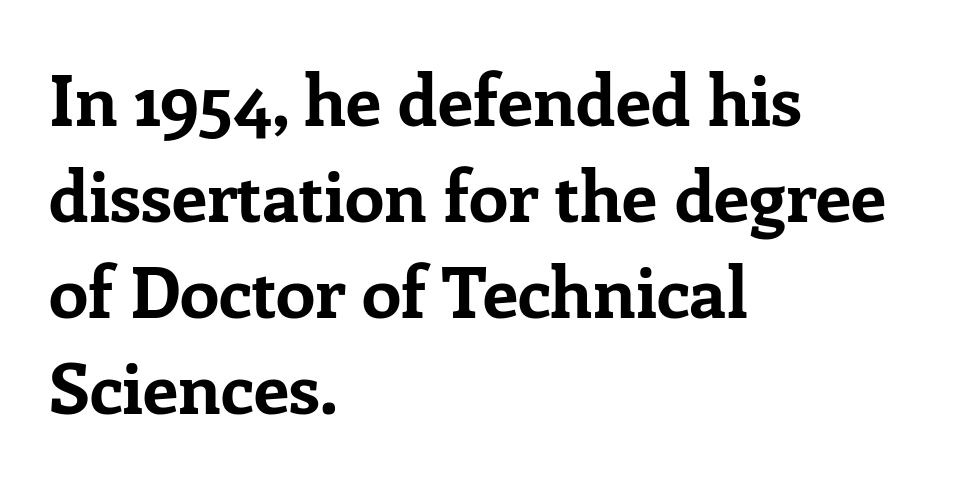
The vertical gap from one line to the next is medium. Looks like regular typesetting: each glyph gets only the width it needs. Check where the strokes stop: tiny serifs finish them off. Quick note: not italic, upright.
